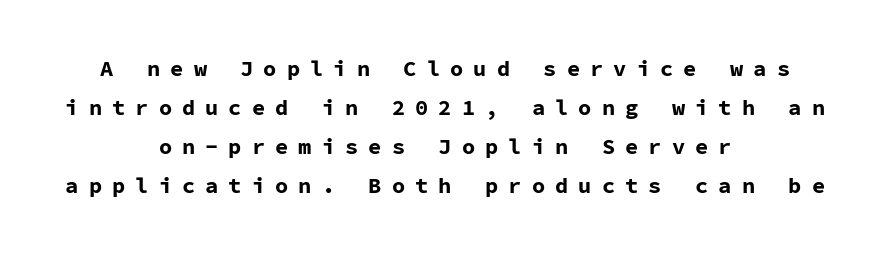
The foot of each line stays bare and open. Between one letter and the next there's a generous, obvious gap. These lines stack symmetrically, like a column narrowing and widening about its center. This is the regular roman posture of the typeface. The font is running at its bold setting.
